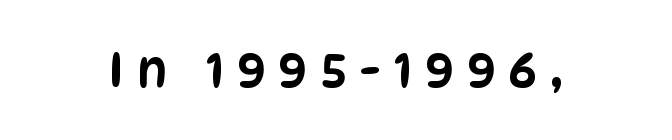
The image shows 49 px condensed sans-serif type, upright; set unusually wide letter spacing (+0.28 em), not underlined; low stroke contrast and a large x-height.
